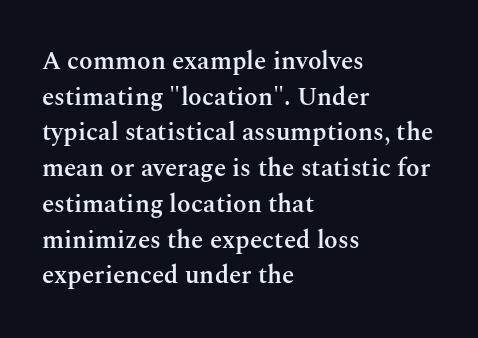
{"italic": "no", "bold": "semi", "underline": "no", "align": "left", "line_spacing": "normal", "line_spacing_ratio": 1.43, "letter_spacing": "normal", "letter_spacing_em": 0.0, "glyph_px": 25}
